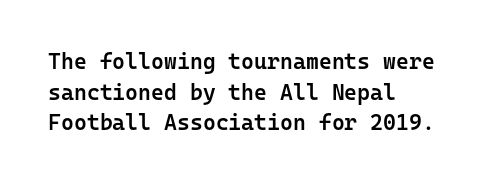
The image shows 22 px text type, upright; set left-aligned, normal line spacing (1.39x), normal letter spacing, not underlined.
